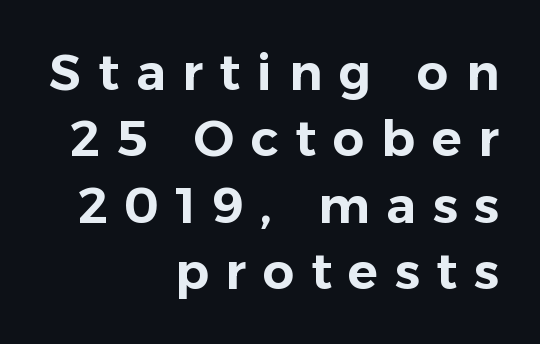
The image shows 50 px sans-serif type, upright; set right-aligned, normal line spacing (1.33x), unusually wide letter spacing (+0.33 em), not underlined; low stroke contrast and a medium x-height.
